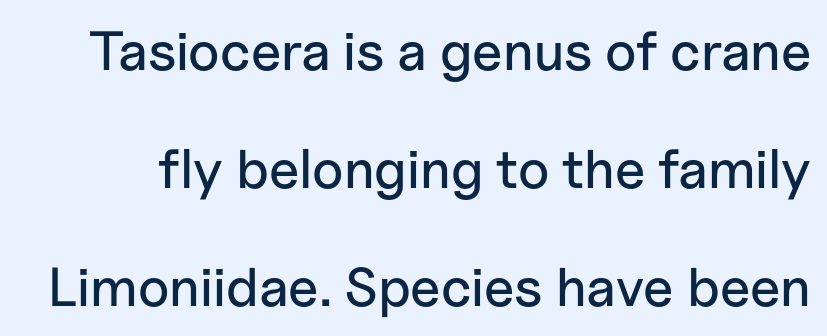
The image shows 55 px sans-serif type, upright; set loose line spacing (2.15x), normal letter spacing, not underlined; low stroke contrast and a medium x-height.
